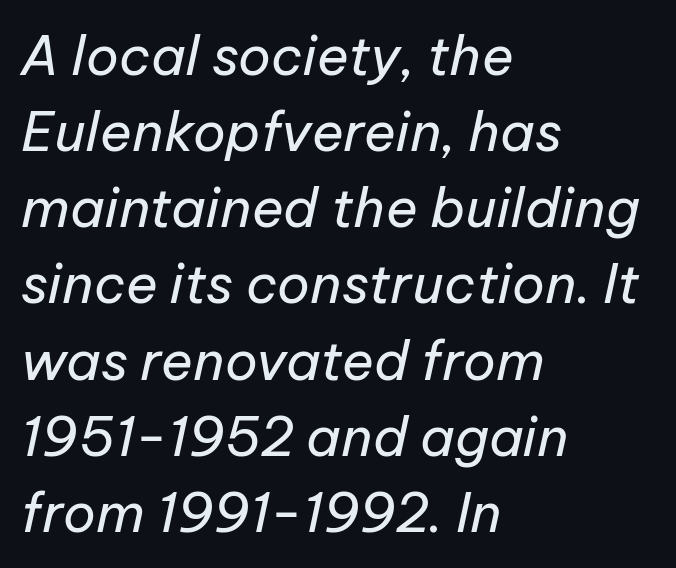
The image shows 54 px regular-weight type, italic (leaning right); set left-aligned, normal line spacing (1.41x), normal letter spacing, not underlined; low stroke contrast and a medium x-height.
